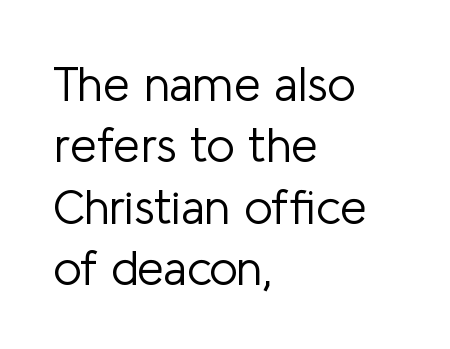
Q: Is the text bold? A: No.
Q: Is the text italic (slanted)? A: No, it is upright.
Q: Is the typeface a serif or a sans-serif typeface? A: Sans-serif.
Q: Is the text underlined? A: No.
Q: How is the paragraph aligned? A: Left-aligned.
Q: Is the spacing between letters normal or unusually wide? A: Normal.
Q: Is the spacing between lines tight, normal or loose? A: Normal.
Q: Width (condensed, normal, or wide)? A: Normal.
Q: Stroke contrast? A: Low.
Q: x-height? A: Medium.
Q: Monospaced? A: No.
